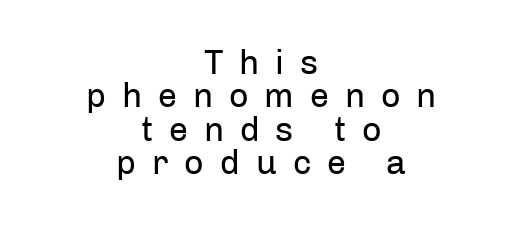
Q: Is the text bold? A: No.
Q: Is the text italic (slanted)? A: No, it is upright.
Q: Is the typeface a serif or a sans-serif typeface? A: Sans-serif.
Q: Is the text underlined? A: No.
Q: How is the paragraph aligned? A: Centered.
Q: Is the spacing between letters normal or unusually wide? A: Unusually wide.
Q: Is the spacing between lines tight, normal or loose? A: Tight.
Q: Width (condensed, normal, or wide)? A: Normal.
Q: Stroke contrast? A: Low.
Q: x-height? A: Medium.
Q: Monospaced? A: No.
